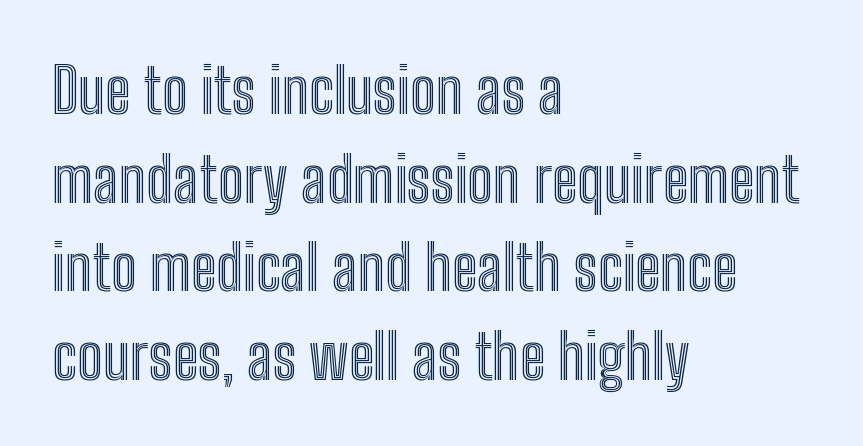
{"italic": "no", "width": "condensed", "x_height": "medium", "monospaced": "no", "underline": "no", "align": "left", "line_spacing": "normal", "line_spacing_ratio": 1.43, "letter_spacing": "normal", "letter_spacing_em": 0.0, "glyph_px": 62}
